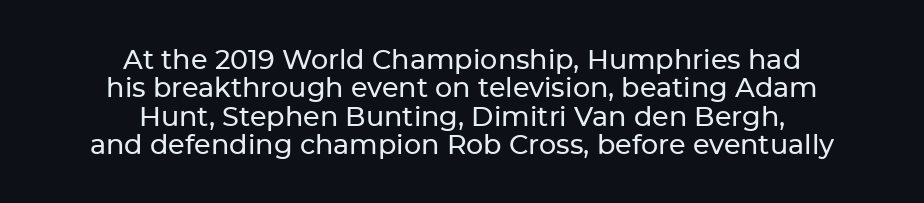
The image shows 27 px text type, upright; set centered, tight line spacing (1.05x), normal letter spacing, not underlined.
